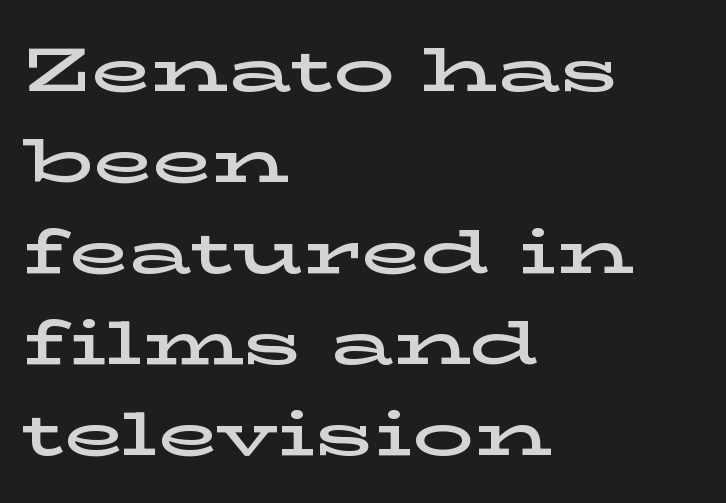
The image shows 61 px wide serif type, upright; set left-aligned, normal line spacing (1.49x), normal letter spacing, not underlined; low stroke contrast and a medium x-height.
